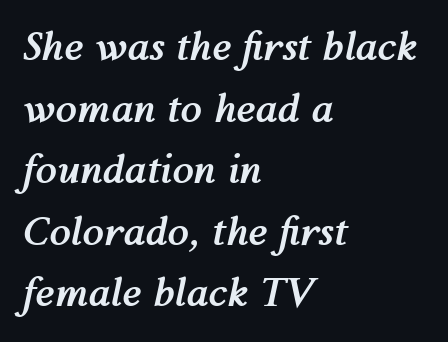
The image shows 39 px semibold type, italic (leaning right); set left-aligned, normal line spacing (1.58x), normal letter spacing, not underlined; medium stroke contrast and a medium x-height.
